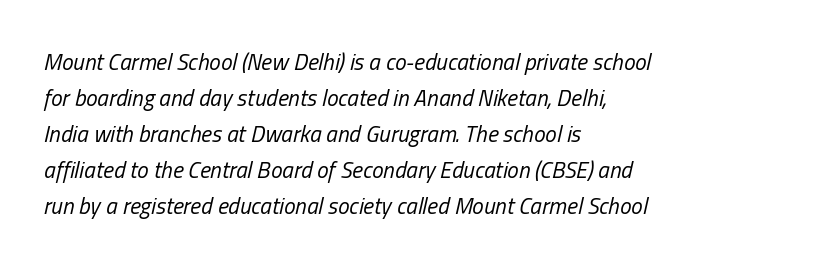
The image shows 23 px text type, italic (leaning right); set left-aligned, normal line spacing (1.57x), normal letter spacing, not underlined.
